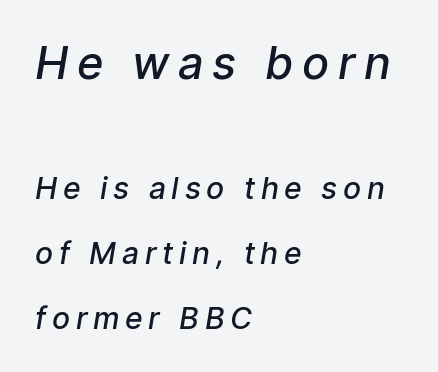
The image shows 45 px semibold sans-serif type; set left-aligned, loose line spacing (2.17x), not underlined; the first (top) block is 1.5x larger; low stroke contrast and a medium x-height.
